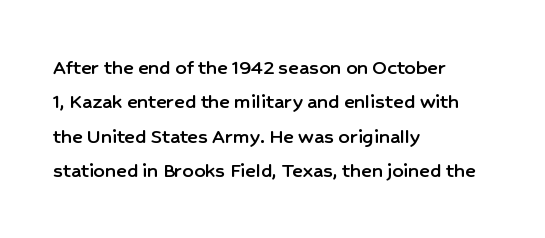
{"italic": "no", "underline": "no", "align": "left", "line_spacing": "normal", "line_spacing_ratio": 1.56, "letter_spacing": "normal", "letter_spacing_em": 0.0, "glyph_px": 22}
